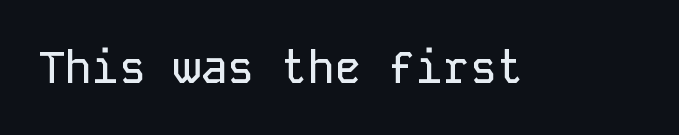
This is the regular roman posture of the typeface. Decoration check: the copy has no underline. I'd call this a sans setting — the letters go barefoot. Is this a fixed-width face? Yes — each glyph sits in an identical cell. Between one letter and the next there's only the usual sliver of space.
